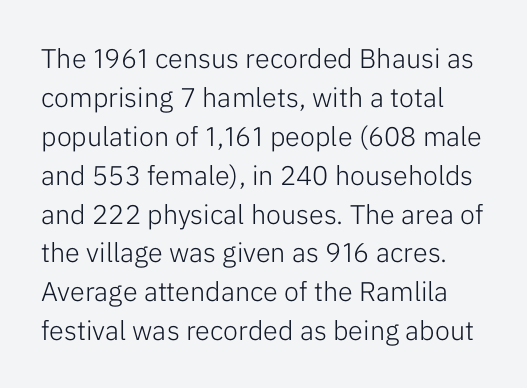
Students, observe: this is what conventionally led text looks like. The letterforms sit shoulder to shoulder at normal distance. The typesetting does not lean heavy: it is not bold. This is roman type, the default non-slanted kind. The gap between lines stays unmarked.
